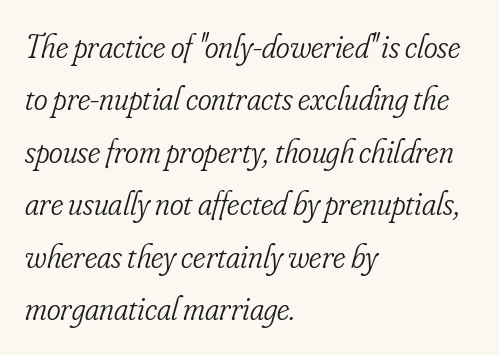
Summary of vertical rhythm: regular, with standard interline spacing. Each stroke keeps to a modest, everyday thickness or less. Spacing between characters is what you'd get straight out of the box. Characters are canted at an angle relative to the baseline's perpendicular. Proportional: the letters do not fall into vertical columns.
